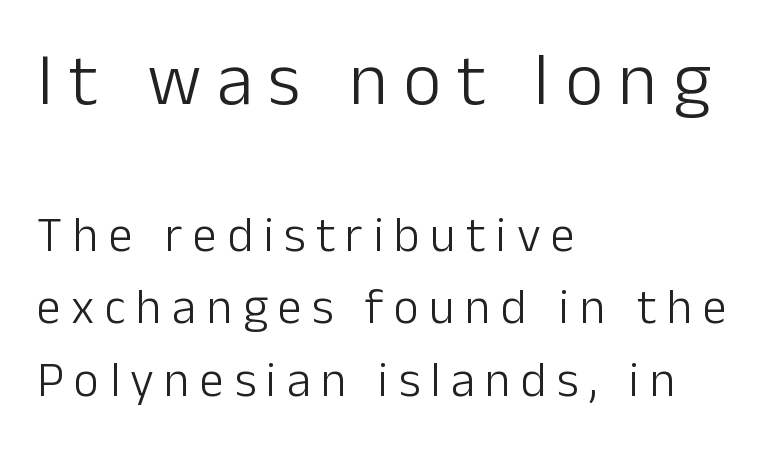
Every character sits straight up, as roman type does. The rendering shows plain stroke endings on the letterforms — a sans-serif design. Ink coverage per letter is moderate at most. The passage shown has open, widely tracked lettering throughout. A classic flush-left, rag-right setting is used for this passage. Is the lower block the larger one? No — the upper block carries the bigger type.
